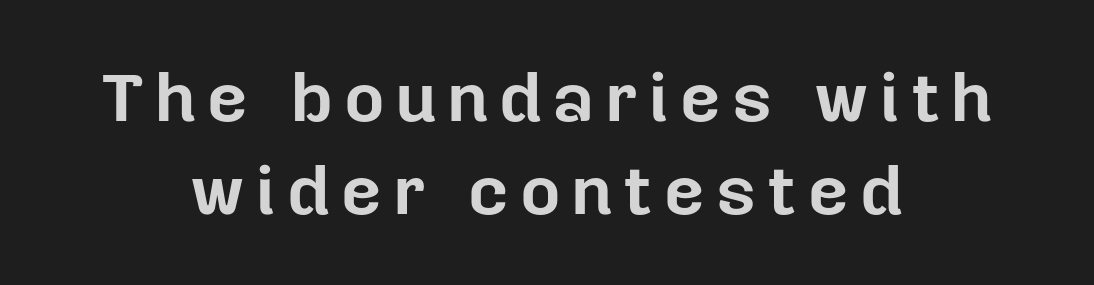
{"serif": "no", "italic": "no", "bold": "yes", "weight": "bold", "width": "normal", "stroke_contrast": "low", "x_height": "medium", "monospaced": "no", "underline": "no", "align": "center", "line_spacing": "normal", "line_spacing_ratio": 1.33, "glyph_px": 70}
